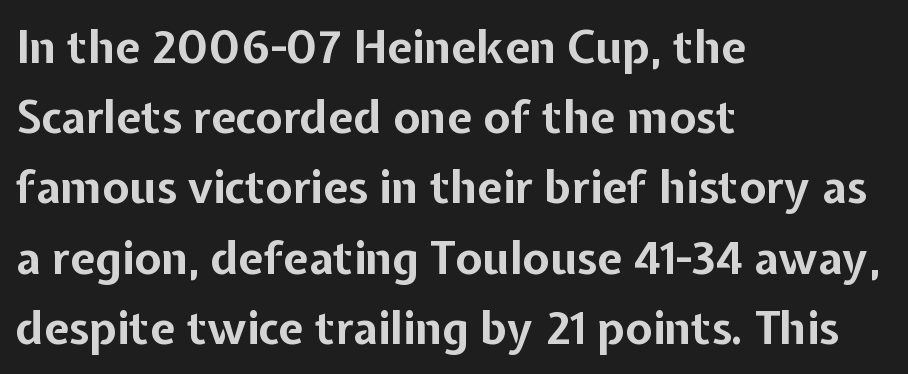
The image shows 45 px bold sans-serif type, upright; set left-aligned, normal line spacing (1.56x), normal letter spacing, not underlined; low stroke contrast and a medium x-height.
